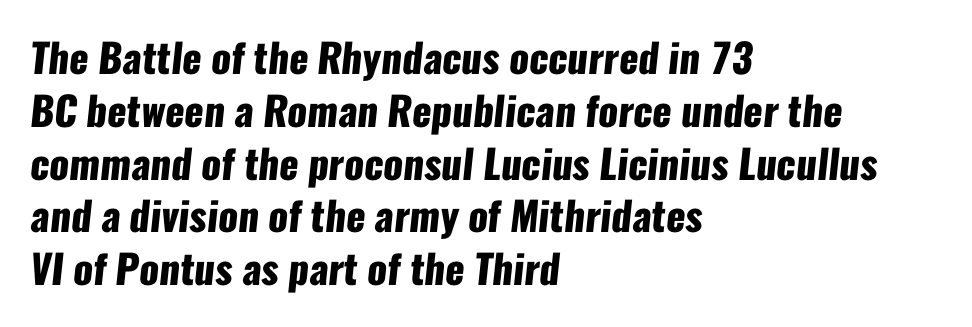
Bold? Absolutely — the strokes are thick and heavy. Here the designer chose a conventional face with non-uniform glyph widths. The paragraph has a hard left edge and a soft right edge. Has an underline been added? It has not. The designer went with a sans here, leaving each stem footless. The designer left line spacing at the default.
